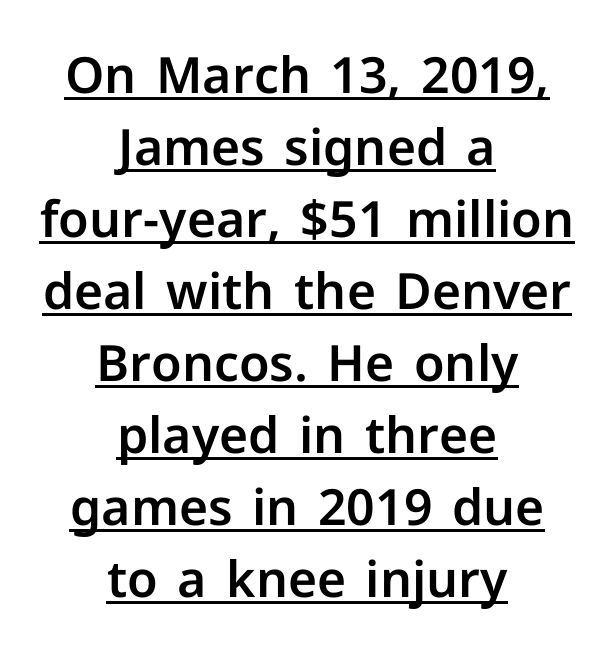
The image shows 50 px sans-serif type, upright; set centered, normal line spacing (1.44x), normal letter spacing, underlined; low stroke contrast and a medium x-height.
